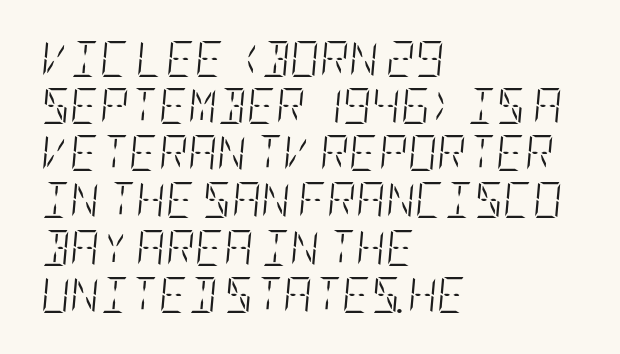
The image shows 36 px light, condensed type, italic (leaning right); set left-aligned, normal line spacing (1.31x), normal letter spacing, not underlined; low stroke contrast and a large x-height.
